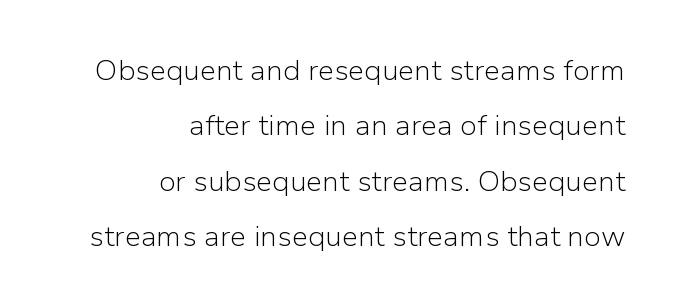
To sum up the face: it is a sans, with no serifs. No heavy texture on the line: the type isn't bold. The words here are not underlined. Caption: standard tracking, unaltered. This rendering uses right alignment, leaving the left contour irregular.
